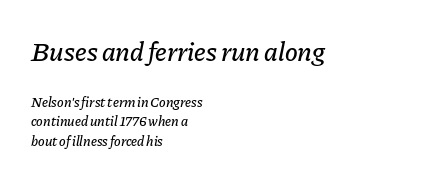
{"italic": "yes", "lean": "right", "slant_degrees": 11, "underline": "no", "align": "left", "line_spacing": "normal", "line_spacing_ratio": 1.41, "letter_spacing": "normal", "letter_spacing_em": 0.0, "larger_block": "first", "size_ratio": 1.93, "glyph_px": 27}
